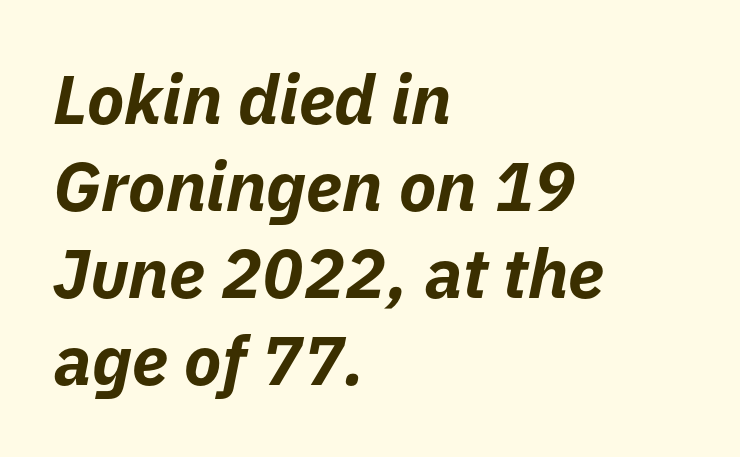
The space beneath each line is pristine and unruled. Tracking value appears to be zero — textbook default spacing. Each line starts at the same left margin while the right side varies. Is the type slanted? Yes — the strokes lean at a clear angle. Baseline-to-baseline distance is the conventional proportion of letter height. Spacing verdict: proportional, widths tailored to each character.
